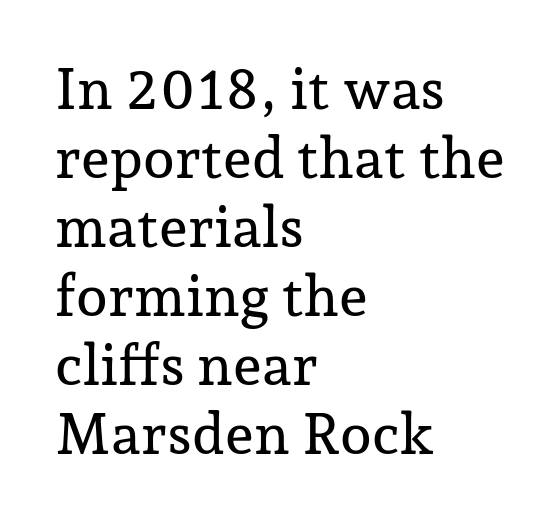
{"serif": "yes", "italic": "no", "width": "normal", "stroke_contrast": "low", "x_height": "medium", "monospaced": "no", "underline": "no", "align": "left", "line_spacing_ratio": 1.21, "letter_spacing": "normal", "letter_spacing_em": 0.0, "glyph_px": 57}
